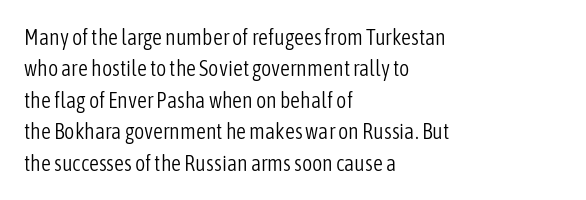
The image shows 22 px text type, upright; set left-aligned, normal line spacing (1.43x), normal letter spacing, not underlined.
